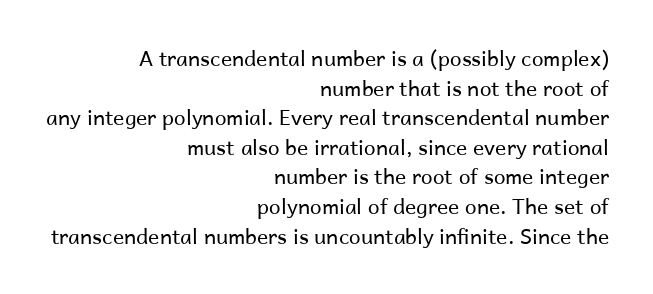
Q: Is the text bold? A: No.
Q: Is the text italic (slanted)? A: No, it is upright.
Q: Is the text underlined? A: No.
Q: How is the paragraph aligned? A: Right-aligned.
Q: Is the spacing between letters normal or unusually wide? A: Normal.
Q: Is the spacing between lines tight, normal or loose? A: Normal.
